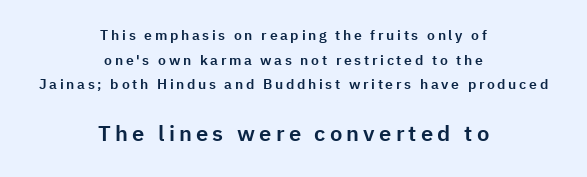
Q: Is the text italic (slanted)? A: No, it is upright.
Q: Is the text underlined? A: No.
Q: How is the paragraph aligned? A: Centered.
Q: Which block of text is set in a larger size, the first (top) or the second (bottom)? A: The second (bottom) one.
